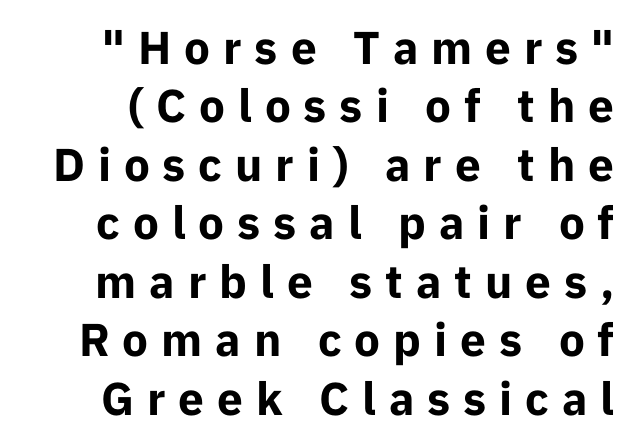
Q: Is the text bold? A: Yes.
Q: Is the text italic (slanted)? A: No, it is upright.
Q: Is the typeface a serif or a sans-serif typeface? A: Sans-serif.
Q: Is the text underlined? A: No.
Q: Is the spacing between letters normal or unusually wide? A: Unusually wide.
Q: Is the spacing between lines tight, normal or loose? A: Normal.
Q: Width (condensed, normal, or wide)? A: Normal.
Q: Stroke contrast? A: Low.
Q: x-height? A: Medium.
Q: Monospaced? A: No.
